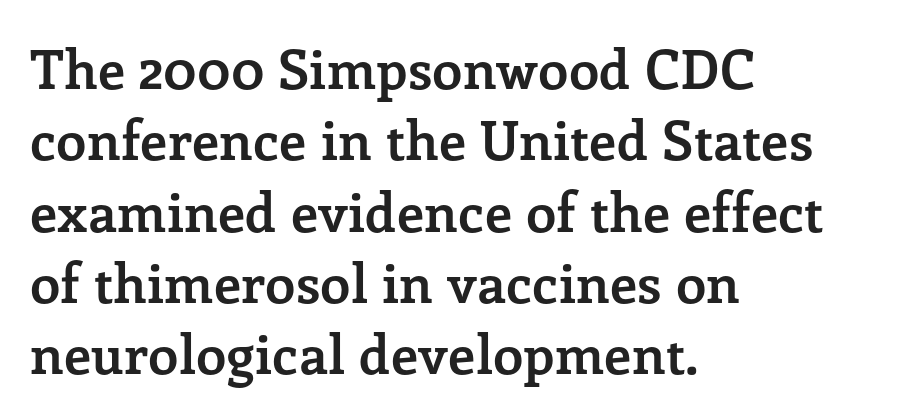
Type without underlining. If you drew a line through each stem, it would be perfectly vertical. The letters sit at their default tracking, neither squeezed nor spread. Here the designer chose a conventional face with non-uniform glyph widths. Heavy, bold letterforms. These lines sit exactly where default settings would place them.
